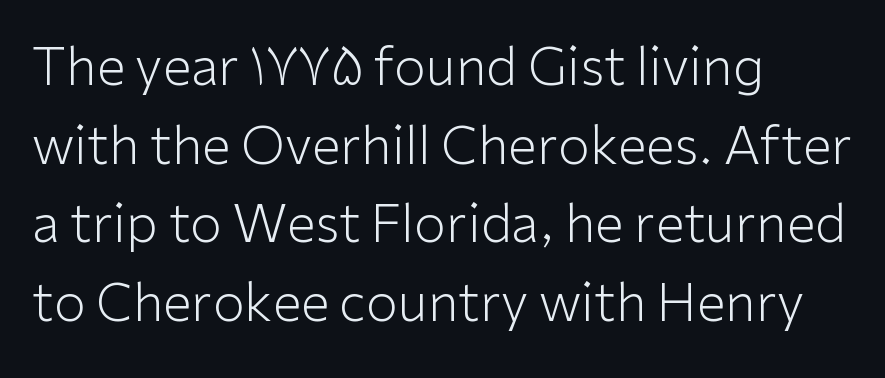
{"serif": "no", "italic": "no", "bold": "no", "weight": "light", "width": "normal", "stroke_contrast": "low", "x_height": "medium", "monospaced": "no", "underline": "no", "align": "left", "line_spacing": "normal", "line_spacing_ratio": 1.51, "letter_spacing": "normal", "letter_spacing_em": 0.0, "glyph_px": 52}
